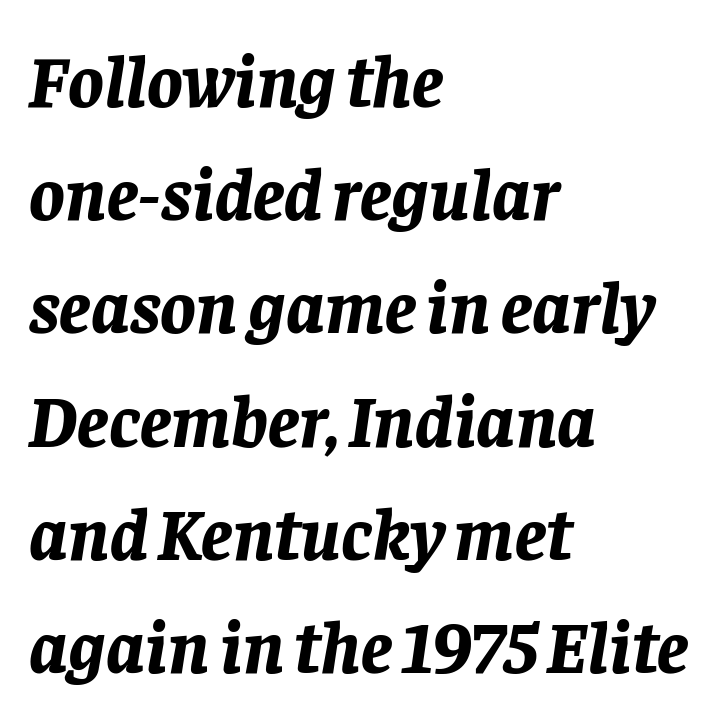
{"italic": "yes", "lean": "right", "slant_degrees": 8, "bold": "yes", "weight": "bold", "width": "normal", "stroke_contrast": "low", "x_height": "large", "monospaced": "no", "underline": "no", "align": "left", "line_spacing": "normal", "line_spacing_ratio": 1.53, "letter_spacing": "normal", "letter_spacing_em": 0.0, "glyph_px": 74}
